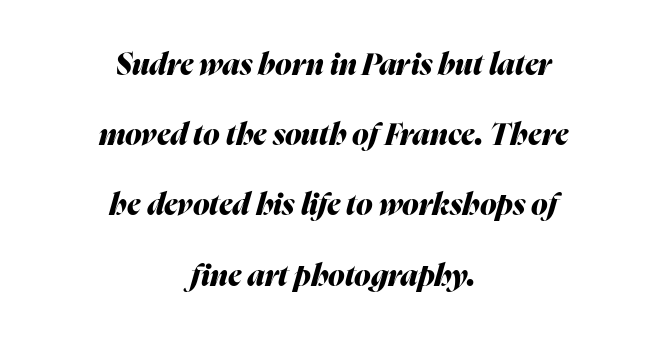
These lines are rendered in a variable-pitch font. The words here are not underlined. Centered paragraph, ragged on both sides. The rendering keeps characters at their native spacing. The passage shown is emphatically bold. How would I describe the line gaps? Wide and relaxed.
